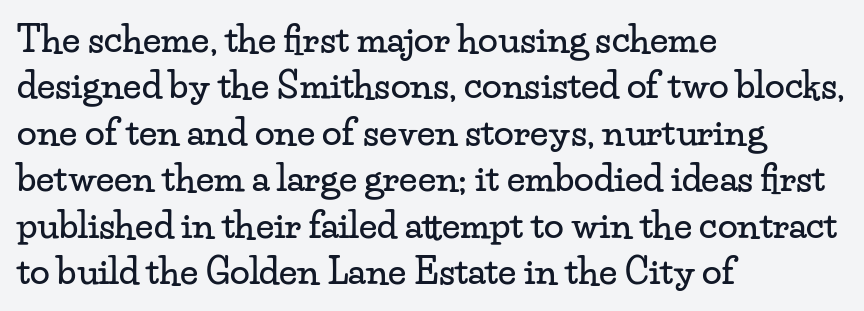
The image shows 36 px wide serif type, upright; set left-aligned, normal line spacing (1.29x), normal letter spacing, not underlined; low stroke contrast and a small x-height.
